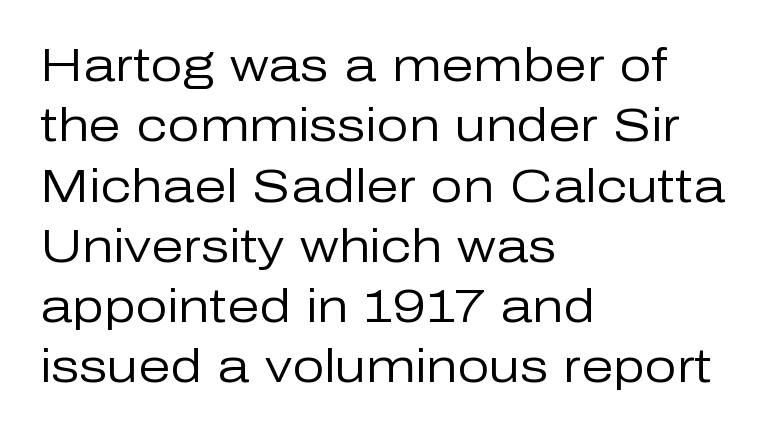
Only glyphs here, with clear space below each row. The lines in this sample share a left origin and differ only in where they stop. Designer's note — italics off, roman on. The rendering keeps characters at their native spacing. Think of a printed novel: that variable character pitch is what you see here. Notice how descenders clear the ascenders below comfortably — that's standard leading.
